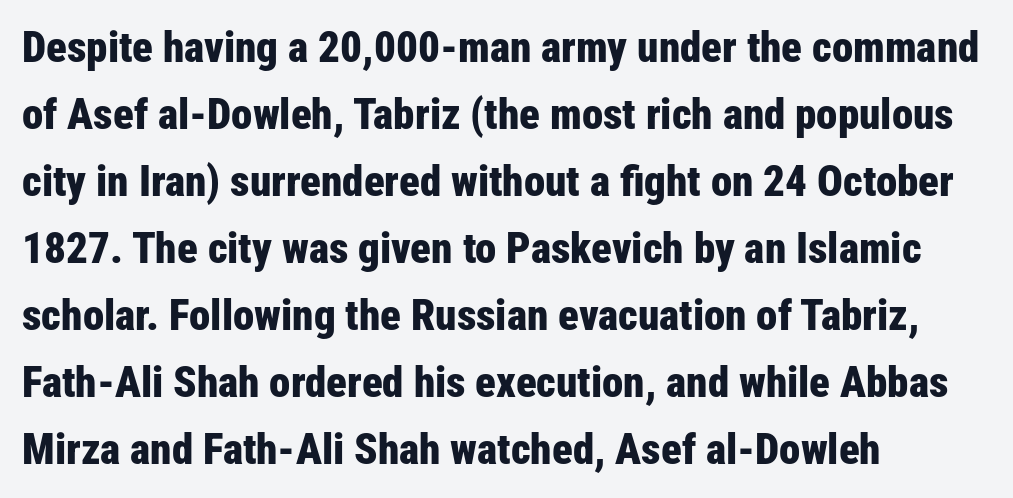
The image shows 43 px bold, condensed sans-serif type, upright; set left-aligned, normal line spacing (1.56x), normal letter spacing, not underlined; low stroke contrast and a medium x-height.
